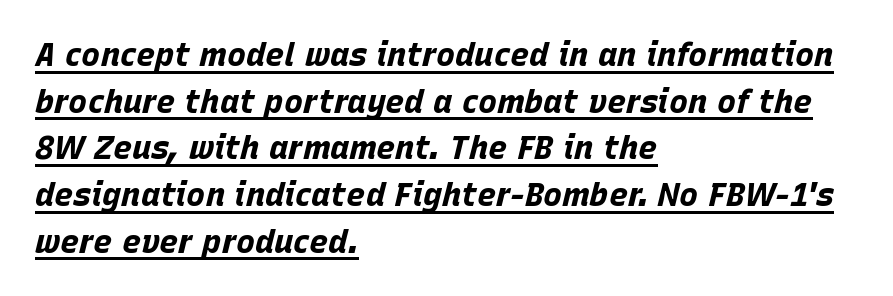
{"italic": "yes", "lean": "right", "slant_degrees": 15, "bold": "yes", "weight": "bold", "width": "normal", "stroke_contrast": "low", "x_height": "large", "monospaced": "no", "underline": "yes", "align": "left", "line_spacing": "normal", "line_spacing_ratio": 1.46, "letter_spacing": "normal", "letter_spacing_em": 0.0, "glyph_px": 32}
